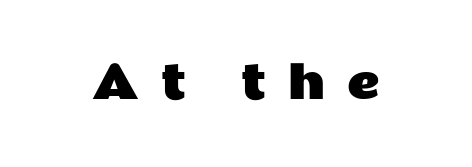
{"serif": "no", "italic": "no", "width": "wide", "stroke_contrast": "low", "x_height": "medium", "monospaced": "no", "underline": "no", "letter_spacing": "wide", "letter_spacing_em": 0.49, "glyph_px": 45}
